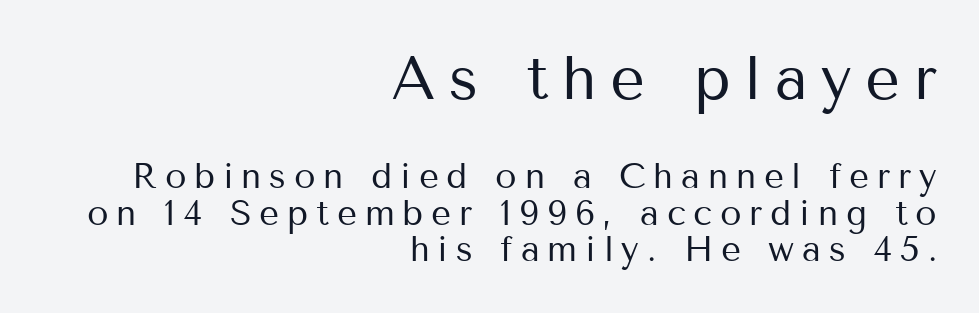
If you measured baseline to baseline, you'd find a short distance. How are the letters spaced? Widely, with obvious added tracking. Visually the block forms a straight wall on the right and a jagged coastline on the left. The lettering holds an erect, upright posture throughout. Character size in the leading block exceeds that of the trailing block. The space beneath each line is pristine and unruled.
